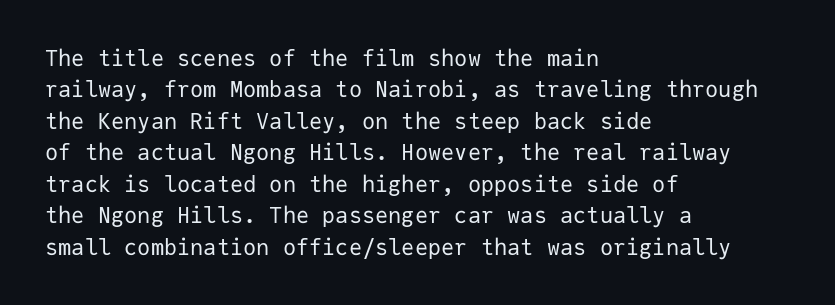
The line-height multiplier appears to be the usual default. The ragged edge is on the right, which tells us the setting is flush left. A typesetter would mark this as roman, not italic. This sample uses plain, unmodified letter spacing. No letter is thick-stroked: the sample isn't bold.
